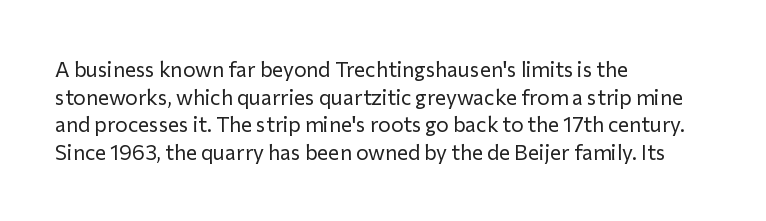
{"italic": "no", "bold": "no", "underline": "no", "align": "left", "line_spacing": "normal", "line_spacing_ratio": 1.32, "letter_spacing": "normal", "letter_spacing_em": 0.0, "glyph_px": 21}
